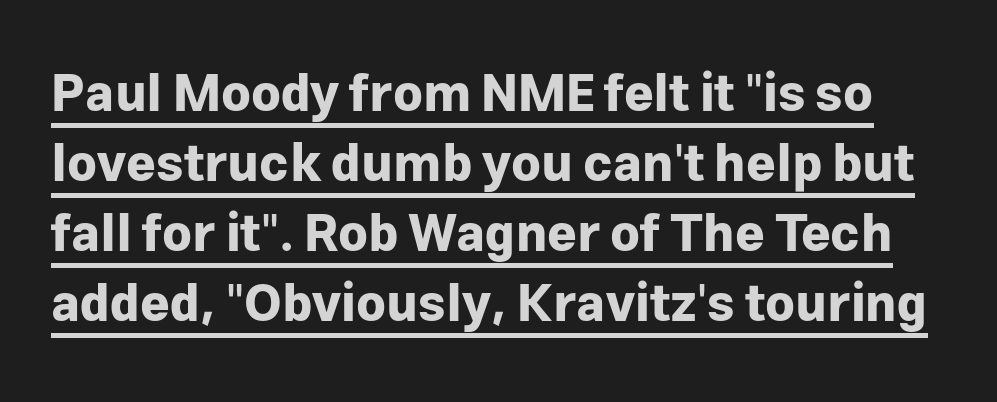
Between one letter and the next there's only the usual sliver of space. Regarding leading, the lines here are spaced in the standard way. This sample carries an underscore along the baseline area. Nope, not italic — everything's standing straight. Caption: bold face, heavy strokes.
